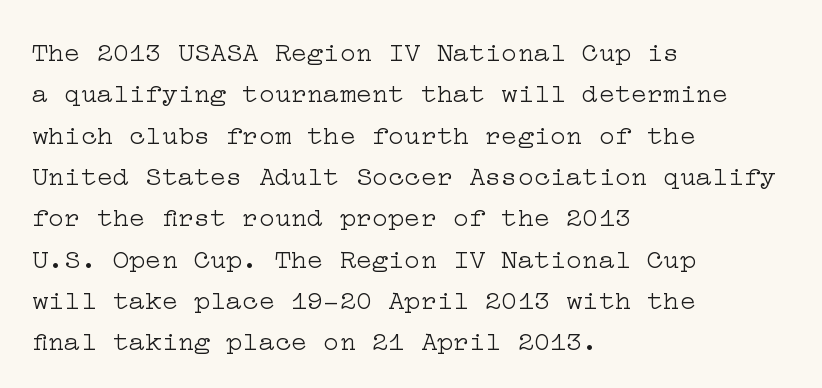
In terms of leading, this rendering sits right in the middle. The lettering stays uniformly vertical, giving the passage a roman look. Decoration check: the copy has no underline. The passage shown is not bold in any degree. How are the letters spaced? Ordinarily, with no added tracking.
